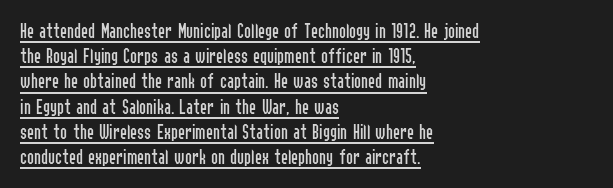
The image shows 21 px text type, upright; set left-aligned, line spacing 1.2x, normal letter spacing, underlined.
